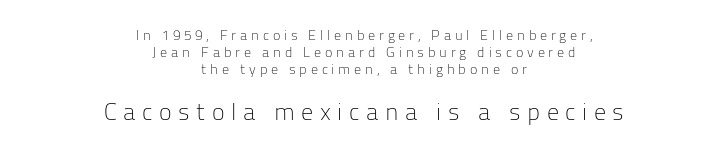
Small over large — that's the arrangement of the two blocks here. Layout note: lines centered. Heft: none added — not bold. Underline: absent. Designer's note — italics off, roman on. Display-style spreading of the glyphs; the letterfit is very open.
